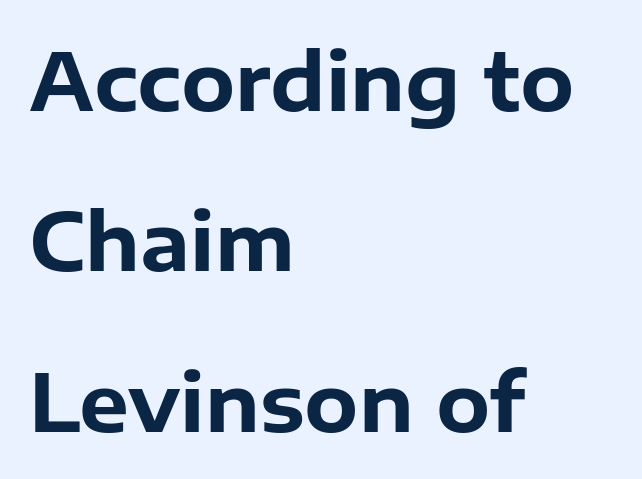
The image shows 79 px bold sans-serif type, upright; set left-aligned, loose line spacing (2.03x), normal letter spacing, not underlined; low stroke contrast and a medium x-height.
